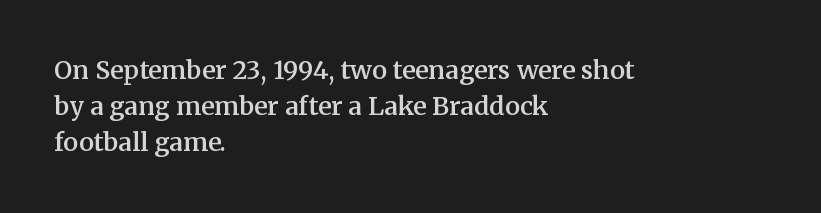
{"italic": "no", "bold": "semi", "underline": "no", "align": "left", "line_spacing": "normal", "line_spacing_ratio": 1.45, "letter_spacing": "normal", "letter_spacing_em": 0.0, "glyph_px": 25}
